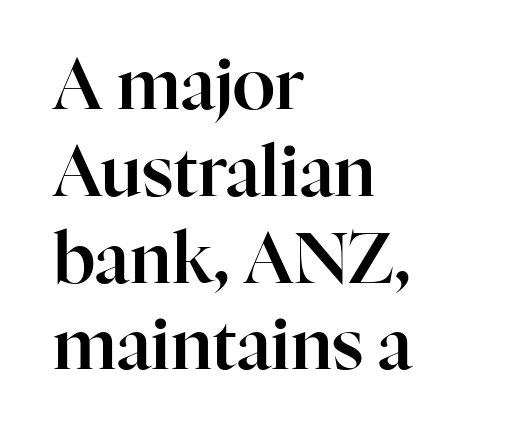
{"serif": "yes", "italic": "no", "width": "normal", "stroke_contrast": "high", "x_height": "medium", "monospaced": "no", "underline": "no", "align": "left", "line_spacing_ratio": 1.24, "letter_spacing": "normal", "letter_spacing_em": 0.0, "glyph_px": 70}
